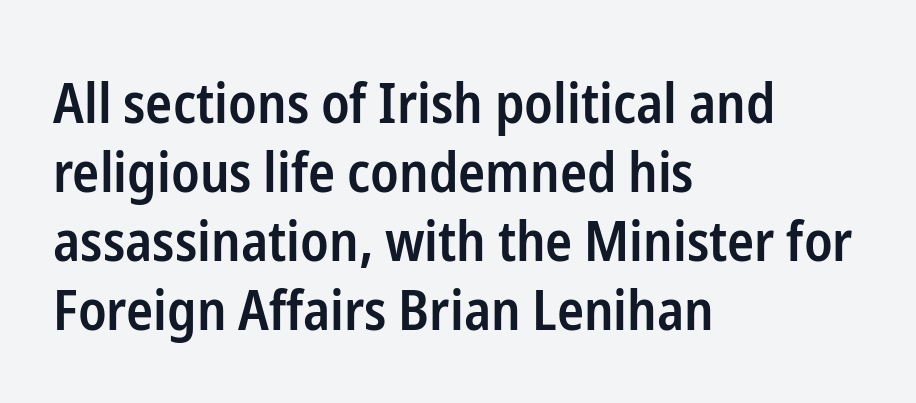
The rendering keeps characters at their native spacing. Lines of text with bare space underneath. Layout note: lines flush left. The strokes are fattened partway — semibold, not bold. Is this a fixed-width face? No — the glyphs have proportional, varying widths. Tall strokes in this sample are plumb rather than angled.
